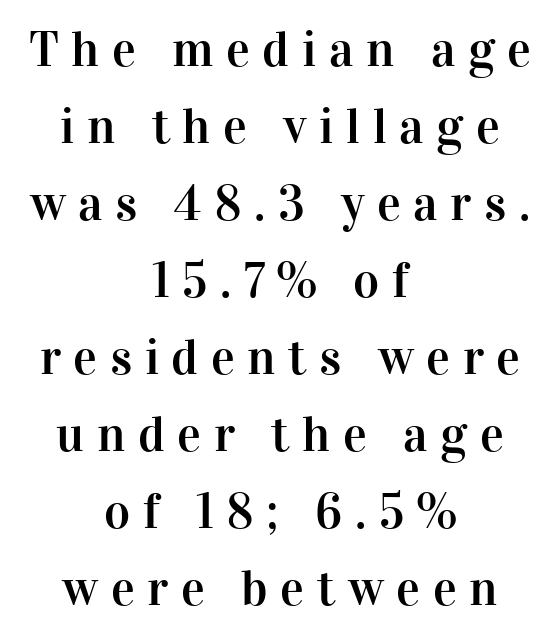
The image shows 50 px serif type, upright; set centered, normal line spacing (1.54x), unusually wide letter spacing (+0.25 em), not underlined; high stroke contrast and a medium x-height.
